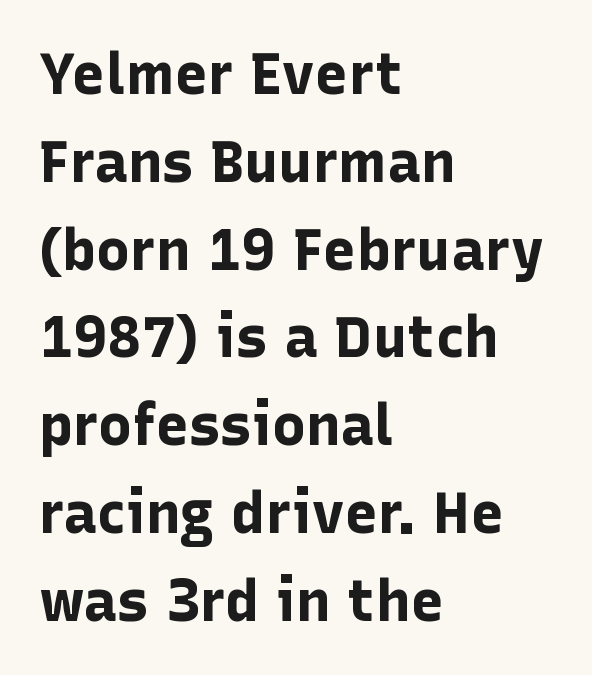
Q: Is the text bold? A: Yes.
Q: Is the text italic (slanted)? A: No, it is upright.
Q: Is the typeface a serif or a sans-serif typeface? A: Sans-serif.
Q: Is the text underlined? A: No.
Q: How is the paragraph aligned? A: Left-aligned.
Q: Is the spacing between letters normal or unusually wide? A: Normal.
Q: Is the spacing between lines tight, normal or loose? A: Normal.
Q: Width (condensed, normal, or wide)? A: Normal.
Q: Stroke contrast? A: Low.
Q: x-height? A: Medium.
Q: Monospaced? A: No.
